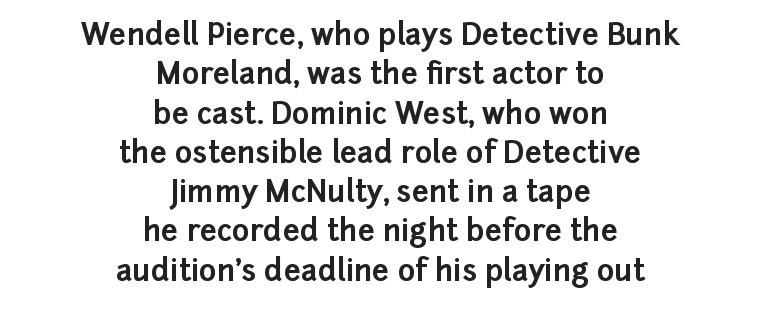
Upright lettering throughout. Characters follow at the spacing the type designer built in. Line spacing here is normal. Think of a printed novel: that variable character pitch is what you see here.
